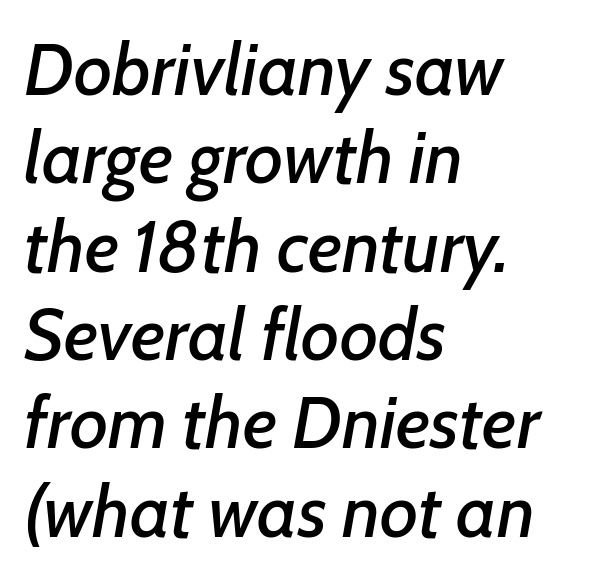
{"italic": "yes", "lean": "right", "slant_degrees": 7, "width": "normal", "stroke_contrast": "low", "x_height": "medium", "monospaced": "no", "underline": "no", "align": "left", "line_spacing_ratio": 1.21, "letter_spacing": "normal", "letter_spacing_em": 0.0, "glyph_px": 73}
